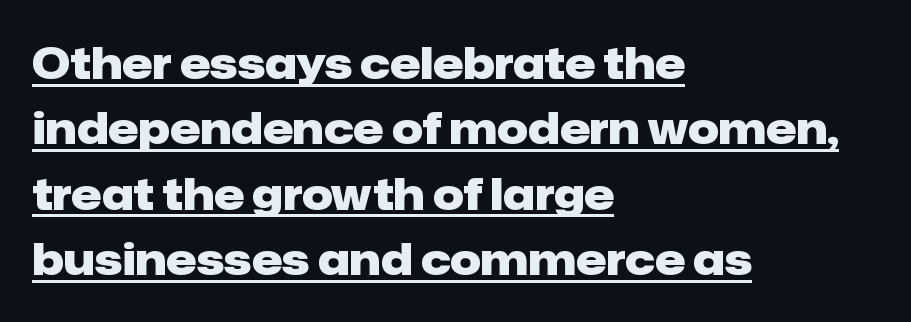
Q: Is the text bold? A: Yes.
Q: Is the text italic (slanted)? A: No, it is upright.
Q: Is the typeface a serif or a sans-serif typeface? A: Sans-serif.
Q: Is the text underlined? A: Yes.
Q: How is the paragraph aligned? A: Left-aligned.
Q: Is the spacing between letters normal or unusually wide? A: Normal.
Q: Is the spacing between lines tight, normal or loose? A: Normal.
Q: Width (condensed, normal, or wide)? A: Normal.
Q: Stroke contrast? A: Low.
Q: x-height? A: Medium.
Q: Monospaced? A: No.
